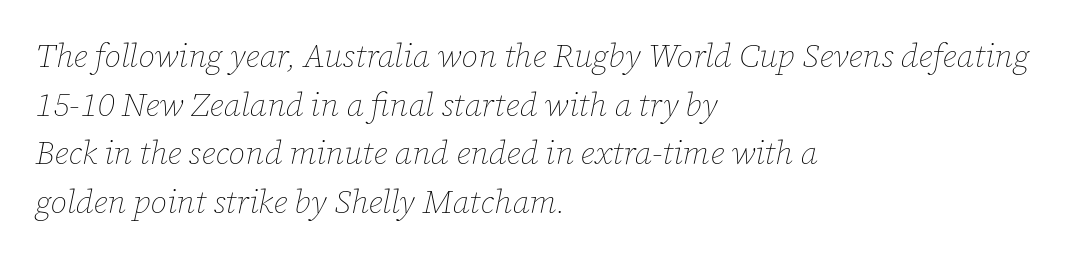
{"italic": "yes", "lean": "right", "slant_degrees": 12, "bold": "no", "weight": "thin", "width": "normal", "stroke_contrast": "low", "x_height": "medium", "monospaced": "no", "underline": "no", "align": "left", "line_spacing": "normal", "line_spacing_ratio": 1.47, "letter_spacing": "normal", "letter_spacing_em": 0.0, "glyph_px": 33}
